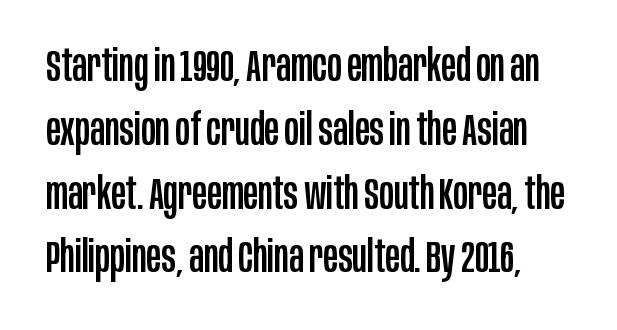
{"serif": "no", "italic": "no", "width": "condensed", "stroke_contrast": "low", "x_height": "large", "monospaced": "no", "underline": "no", "line_spacing": "normal", "line_spacing_ratio": 1.45, "letter_spacing": "normal", "letter_spacing_em": 0.0, "glyph_px": 44}
